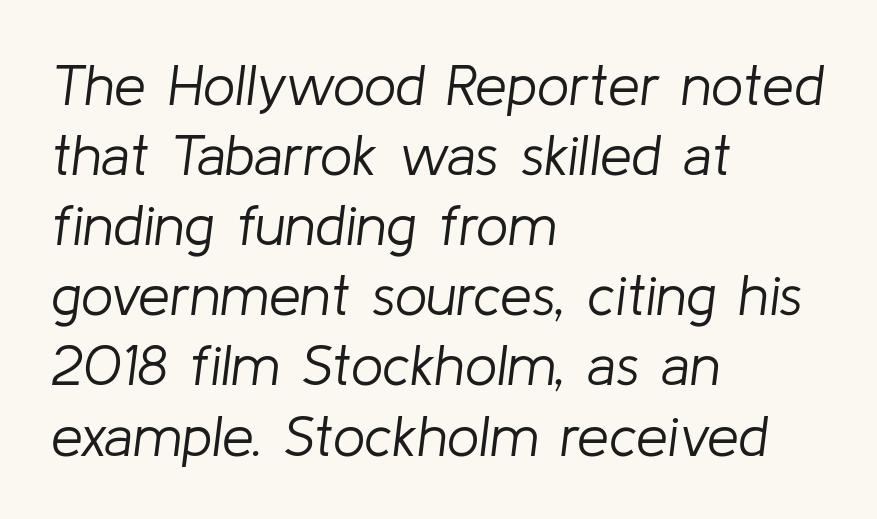
Here the designer chose a conventional face with non-uniform glyph widths. Nothing unusual about the tracking: characters are spaced as the font intends. Any mark beneath the type? The region is blank. The passage is arranged the way most books set body copy — flush left.
